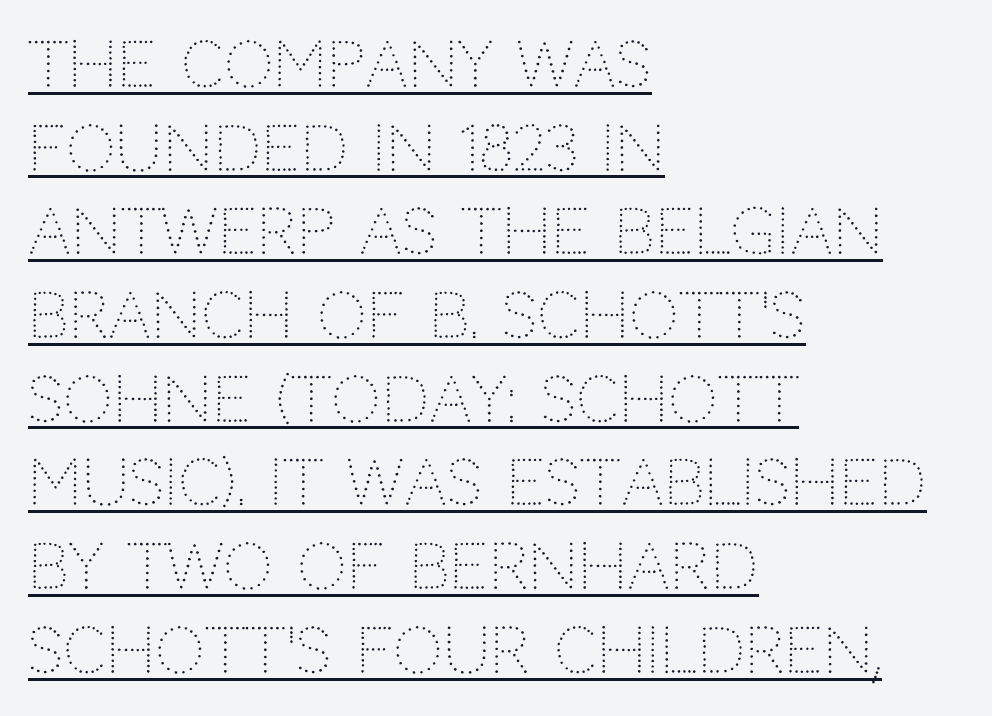
The image shows 62 px light sans-serif type, upright; set left-aligned, normal line spacing (1.35x), normal letter spacing, underlined; low stroke contrast and a large x-height.
